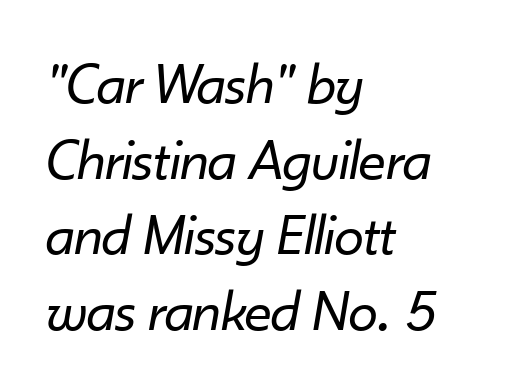
{"italic": "yes", "lean": "right", "slant_degrees": 10, "bold": "no", "weight": "regular", "width": "normal", "stroke_contrast": "low", "x_height": "small", "monospaced": "no", "underline": "no", "align": "left", "line_spacing": "normal", "line_spacing_ratio": 1.26, "letter_spacing": "normal", "letter_spacing_em": 0.0, "glyph_px": 60}
